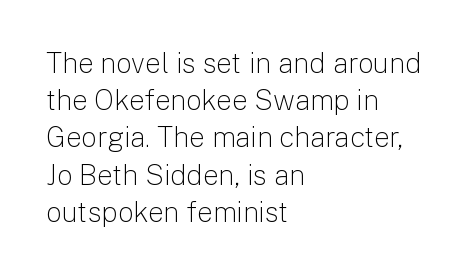
{"serif": "no", "italic": "no", "bold": "no", "weight": "light", "width": "normal", "stroke_contrast": "low", "x_height": "medium", "monospaced": "no", "underline": "no", "align": "left", "line_spacing": "normal", "line_spacing_ratio": 1.33, "letter_spacing": "normal", "letter_spacing_em": 0.0, "glyph_px": 28}
